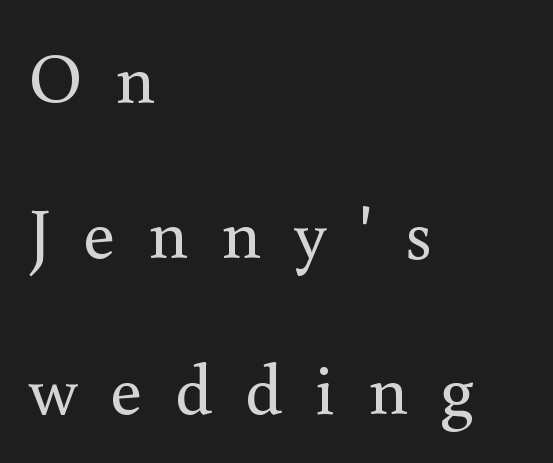
{"serif": "yes", "italic": "no", "bold": "no", "weight": "regular", "width": "normal", "stroke_contrast": "medium", "x_height": "small", "monospaced": "no", "underline": "no", "align": "left", "line_spacing": "loose", "line_spacing_ratio": 2.19, "letter_spacing": "wide", "letter_spacing_em": 0.46, "glyph_px": 71}
